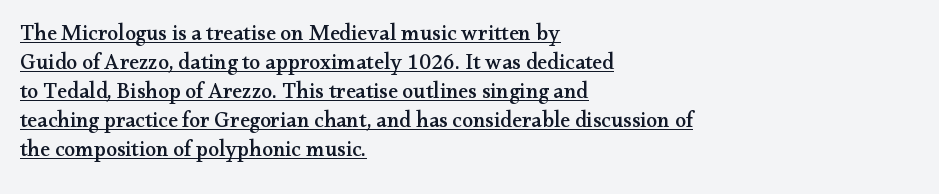
The image shows 22 px text type, upright; set left-aligned, normal line spacing (1.32x), normal letter spacing, underlined.
